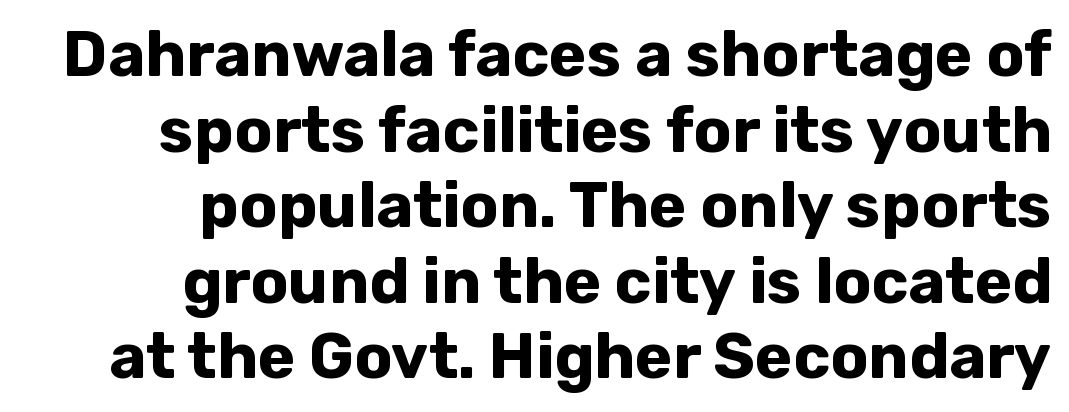
{"serif": "no", "italic": "no", "bold": "yes", "weight": "bold", "width": "normal", "stroke_contrast": "low", "x_height": "medium", "monospaced": "no", "underline": "no", "align": "right", "line_spacing_ratio": 1.2, "letter_spacing": "normal", "letter_spacing_em": 0.0, "glyph_px": 63}
